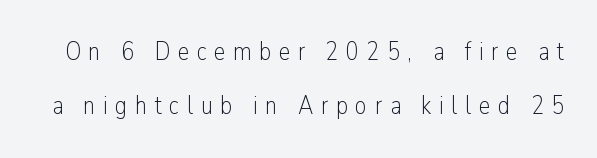
Nobody drew a line under any word here. Nope, not italic — everything's standing straight. The type is letterspaced generously, with wide tracking. The typesetting does not lean heavy: it is not bold. One glance says open: line gaps are wider than usual.
